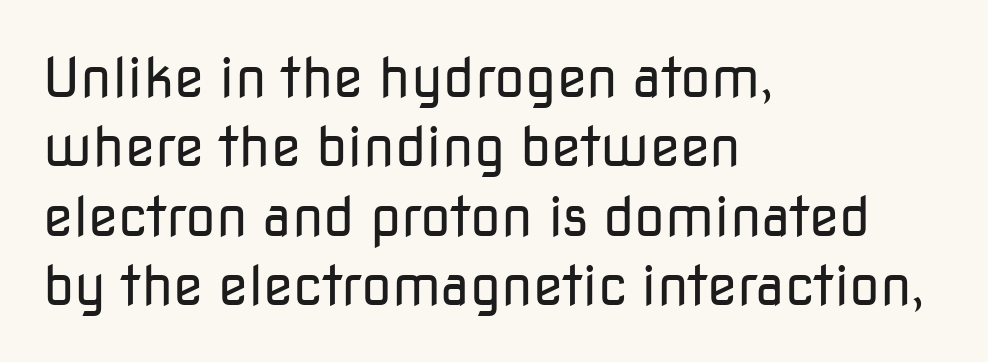
These lines keep a tight, regular rhythm from letter to letter. You could not count columns in this text — the font is proportionally spaced. This reads as an unemphasized weight, regular at the heaviest. Horizontally, the lines are justified to the leading edge only.
